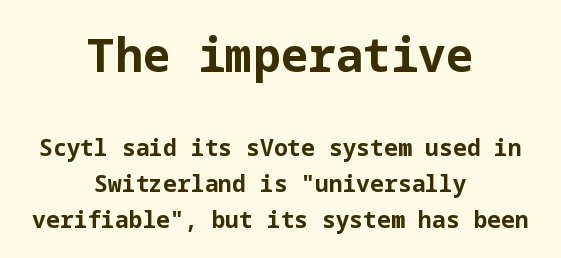
Posture: upright roman. The passage shown is emphatically bold. These lines stack symmetrically, like a column narrowing and widening about its center. The block sitting higher on the canvas is the one with enlarged characters. Regarding leading, the lines here are spaced in the standard way.
